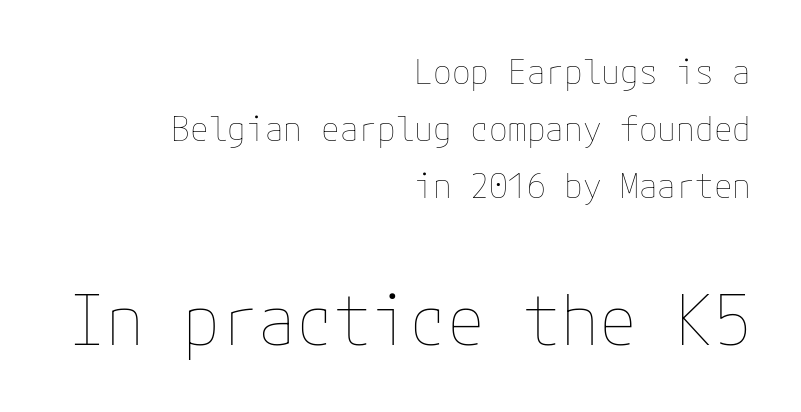
Q: Is the text bold? A: No.
Q: Is the text italic (slanted)? A: No, it is upright.
Q: Is the text underlined? A: No.
Q: How is the paragraph aligned? A: Right-aligned.
Q: Is the spacing between letters normal or unusually wide? A: Normal.
Q: Is the spacing between lines tight, normal or loose? A: Normal.
Q: Which block of text is set in a larger size, the first (top) or the second (bottom)? A: The second (bottom) one.
Q: Width (condensed, normal, or wide)? A: Normal.
Q: Stroke contrast? A: Low.
Q: x-height? A: Medium.
